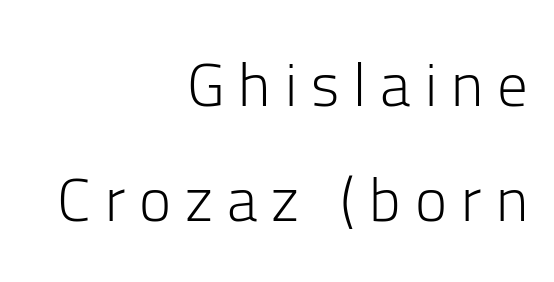
The image shows 61 px light sans-serif type, upright; set right-aligned, line spacing 1.88x, unusually wide letter spacing (+0.23 em), not underlined; low stroke contrast and a medium x-height.
